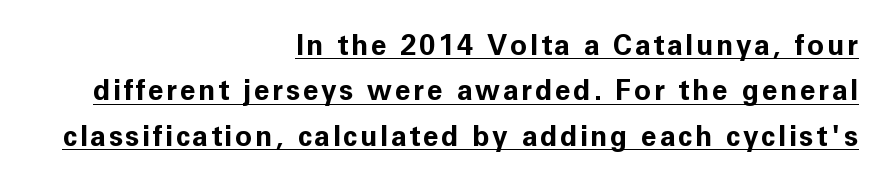
Students, observe the line beneath the letters — that is underlining. Character widths vary here, with narrow letters taking less room than wide ones. If you drew a line through each stem, it would be perfectly vertical. This block has exactly the height ordinary leading produces.
